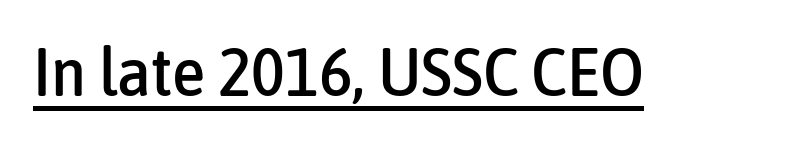
Q: Is the text italic (slanted)? A: No, it is upright.
Q: Is the typeface a serif or a sans-serif typeface? A: Sans-serif.
Q: Is the text underlined? A: Yes.
Q: Is the spacing between letters normal or unusually wide? A: Normal.
Q: Width (condensed, normal, or wide)? A: Condensed.
Q: Stroke contrast? A: Low.
Q: x-height? A: Medium.
Q: Monospaced? A: No.
